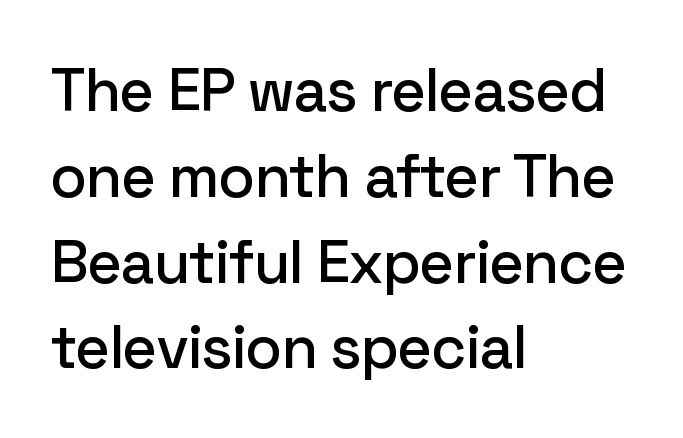
The image shows 60 px sans-serif type, upright; set left-aligned, normal line spacing (1.43x), normal letter spacing, not underlined; low stroke contrast and a medium x-height.
